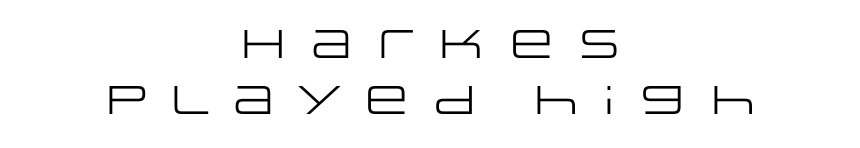
Decoration check: the copy has no underline. A student would call this center alignment; a typographer would say set centered. Display-style spreading of the glyphs; the letterfit is very open. This is roman type, the default non-slanted kind.
